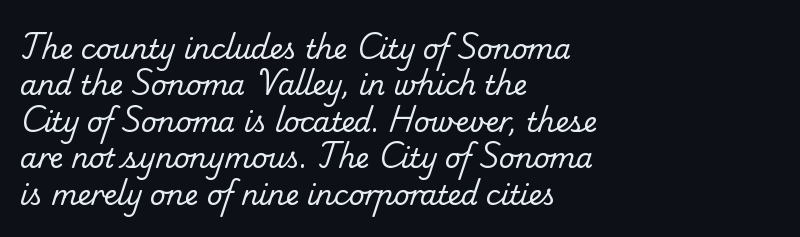
{"bold": "no", "underline": "no", "align": "left", "line_spacing": "normal", "line_spacing_ratio": 1.35, "letter_spacing": "normal", "letter_spacing_em": 0.0, "glyph_px": 27}
